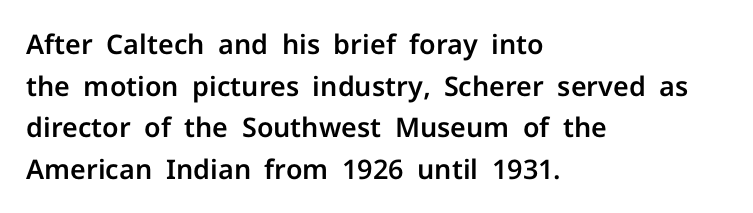
The image shows 27 px text type, upright; set left-aligned, normal line spacing (1.54x), normal letter spacing, not underlined.
